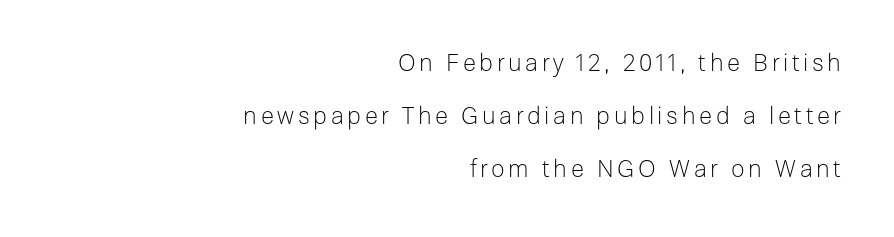
Q: Is the text bold? A: No.
Q: Is the text italic (slanted)? A: No, it is upright.
Q: Is the text underlined? A: No.
Q: How is the paragraph aligned? A: Right-aligned.
Q: Is the spacing between lines tight, normal or loose? A: Loose.
